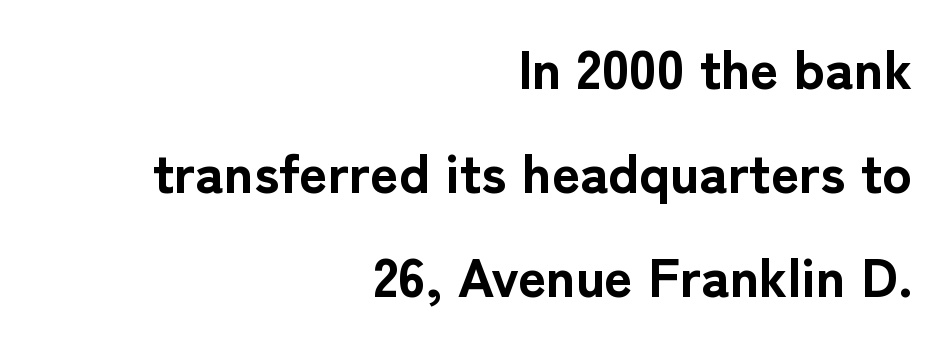
Q: Is the text bold? A: Yes.
Q: Is the text italic (slanted)? A: No, it is upright.
Q: Is the typeface a serif or a sans-serif typeface? A: Sans-serif.
Q: Is the text underlined? A: No.
Q: How is the paragraph aligned? A: Right-aligned.
Q: Is the spacing between letters normal or unusually wide? A: Normal.
Q: Width (condensed, normal, or wide)? A: Normal.
Q: Stroke contrast? A: Low.
Q: x-height? A: Medium.
Q: Monospaced? A: No.
